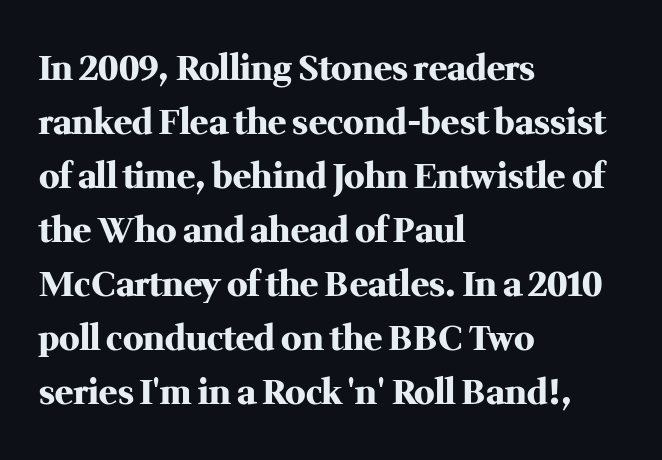
{"serif": "yes", "italic": "no", "bold": "yes", "weight": "heavy", "width": "normal", "stroke_contrast": "medium", "x_height": "medium", "monospaced": "no", "underline": "no", "align": "left", "line_spacing": "normal", "line_spacing_ratio": 1.59, "letter_spacing": "normal", "letter_spacing_em": 0.0, "glyph_px": 34}
